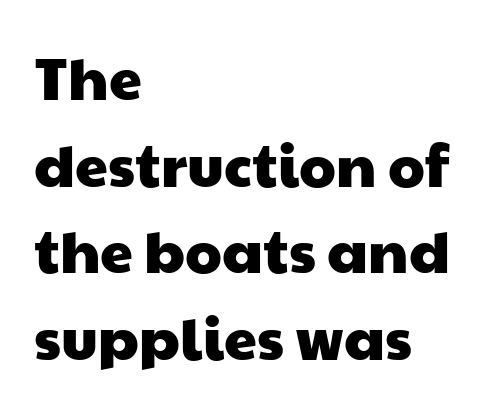
{"serif": "no", "width": "wide", "stroke_contrast": "low", "x_height": "medium", "monospaced": "no", "underline": "no", "align": "left", "line_spacing": "normal", "line_spacing_ratio": 1.47, "letter_spacing": "normal", "letter_spacing_em": 0.0, "glyph_px": 59}
